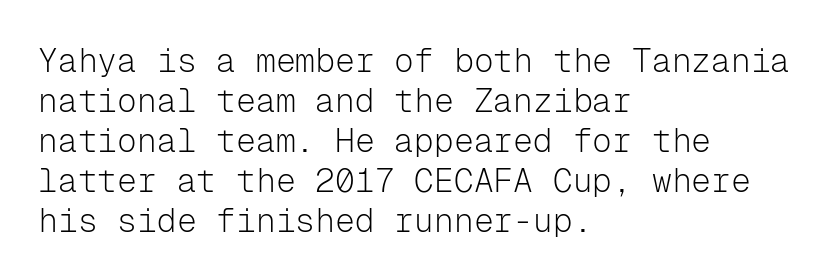
You could call the tracking neutral — neither tight nor loose. The glyphs are unaccompanied by any horizontal stroke below them. The lettering holds an erect, upright posture throughout. Notice how the passage keeps a crisp vertical edge on the left only. Stems here are at most as thick as an everyday book face.
